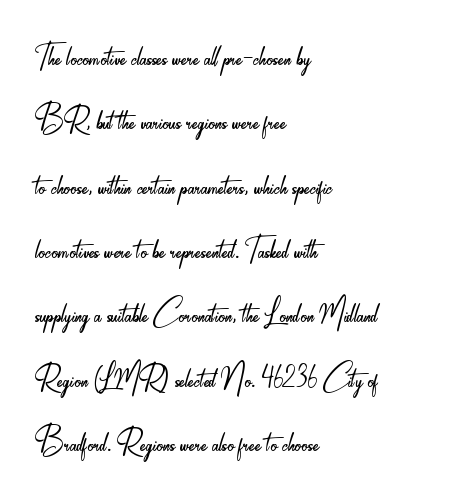
A typesetter would call this leading conventional body-copy spacing. Think of a printed novel: that variable character pitch is what you see here. The passage shown has conventional tracking throughout.
